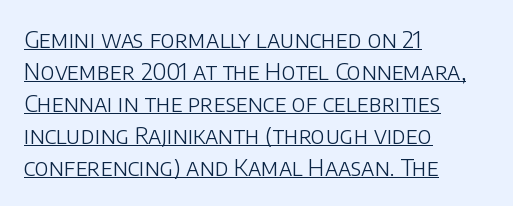
Q: Is the text bold? A: No.
Q: Is the text italic (slanted)? A: No, it is upright.
Q: Is the text underlined? A: Yes.
Q: How is the paragraph aligned? A: Left-aligned.
Q: Is the spacing between letters normal or unusually wide? A: Normal.
Q: Is the spacing between lines tight, normal or loose? A: Normal.
